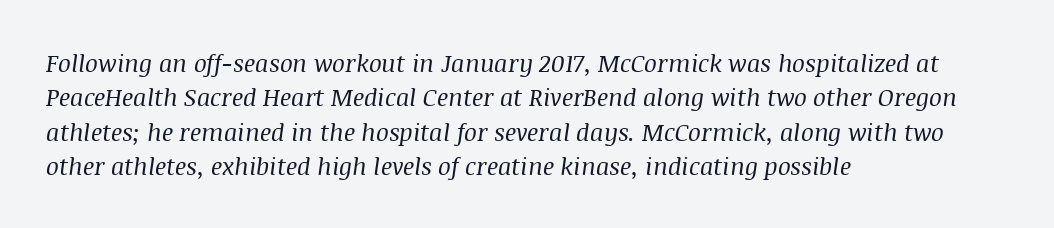
The text carries the slant typical of an italic or oblique font. Default kerning and tracking; the words read as compact shapes. The vertical gap from one line to the next is medium. Each line starts at the same left margin while the right side varies.
